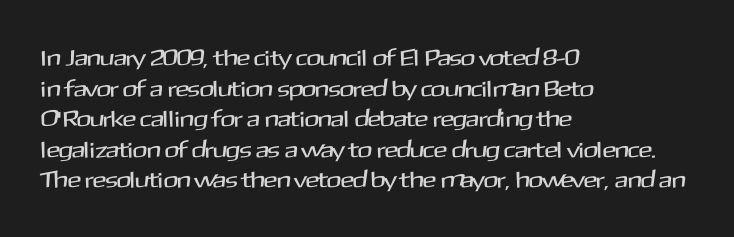
The image shows 23 px text type, upright; set left-aligned, normal line spacing (1.33x), normal letter spacing, not underlined.
